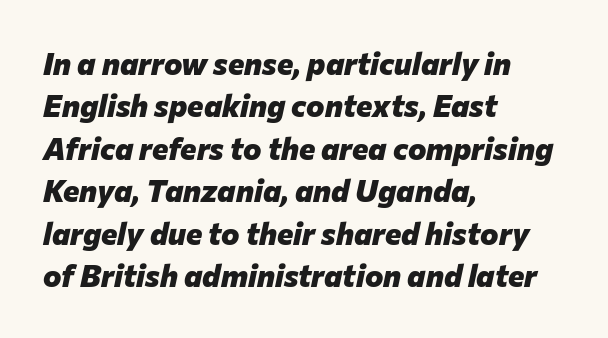
The image shows 31 px heavy type, italic (leaning right); set left-aligned, normal line spacing (1.37x), normal letter spacing, not underlined; low stroke contrast and a medium x-height.
